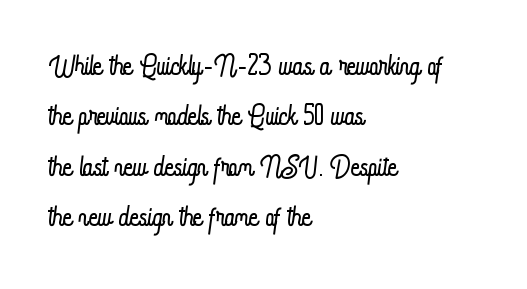
{"bold": "no", "weight": "light", "width": "condensed", "stroke_contrast": "low", "x_height": "small", "monospaced": "no", "underline": "no", "align": "left", "line_spacing": "normal", "line_spacing_ratio": 1.29, "letter_spacing": "normal", "letter_spacing_em": 0.0, "glyph_px": 39}
